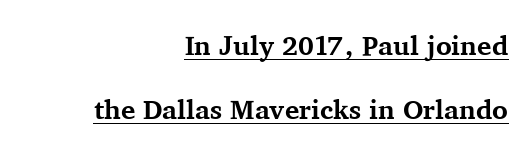
{"italic": "no", "bold": "yes", "underline": "yes", "align": "right", "line_spacing": "loose", "line_spacing_ratio": 2.37, "letter_spacing": "normal", "letter_spacing_em": 0.0, "glyph_px": 27}
